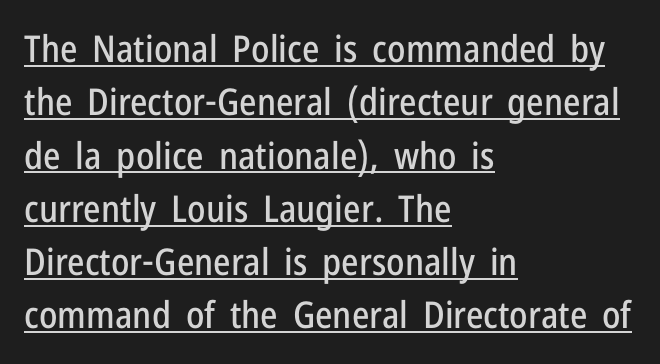
{"serif": "no", "italic": "no", "width": "condensed", "stroke_contrast": "low", "x_height": "medium", "monospaced": "no", "underline": "yes", "align": "left", "line_spacing": "normal", "line_spacing_ratio": 1.44, "letter_spacing": "normal", "letter_spacing_em": 0.0, "glyph_px": 37}
